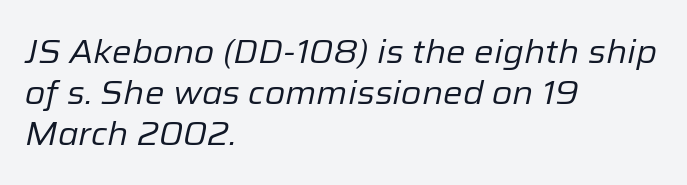
The image shows 33 px regular-weight type, italic (leaning right); set left-aligned, line spacing 1.24x, normal letter spacing, not underlined; low stroke contrast and a medium x-height.
